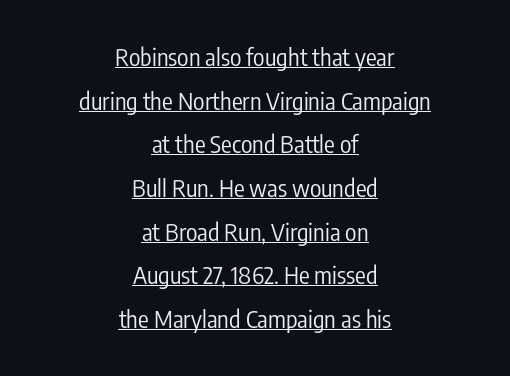
The weight tops out at a normal text grade. Designer's note — italics off, roman on. A typesetter would call this zero additional tracking. The rendering uses the underline text-decoration.
